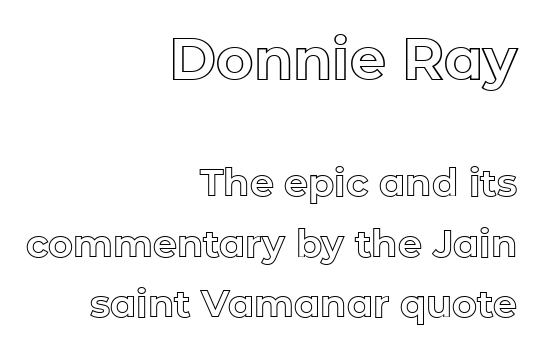
The passage shown begins with its larger block and ends with its smaller one. Anything drawn beneath the words? Only blank space. Whoever set this chose a conventional vertical rhythm. Here the designer chose a conventional face with non-uniform glyph widths. Caption: standard tracking, unaltered.
